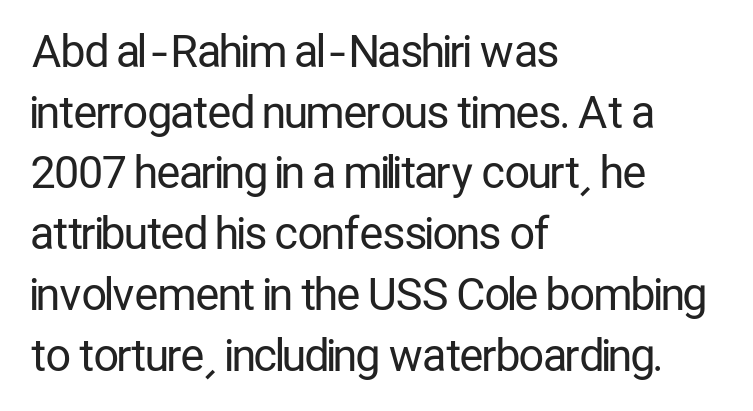
The image shows 44 px regular-weight, condensed sans-serif type, upright; set left-aligned, normal line spacing (1.38x), normal letter spacing, not underlined; low stroke contrast and a medium x-height.
